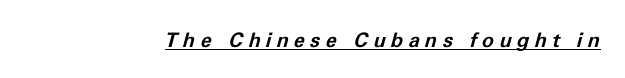
Q: Is the text bold? A: Yes.
Q: Is the text italic (slanted)? A: Yes, it leans right by about 11 degrees.
Q: Is the text underlined? A: Yes.
Q: Is the spacing between letters normal or unusually wide? A: Unusually wide.
